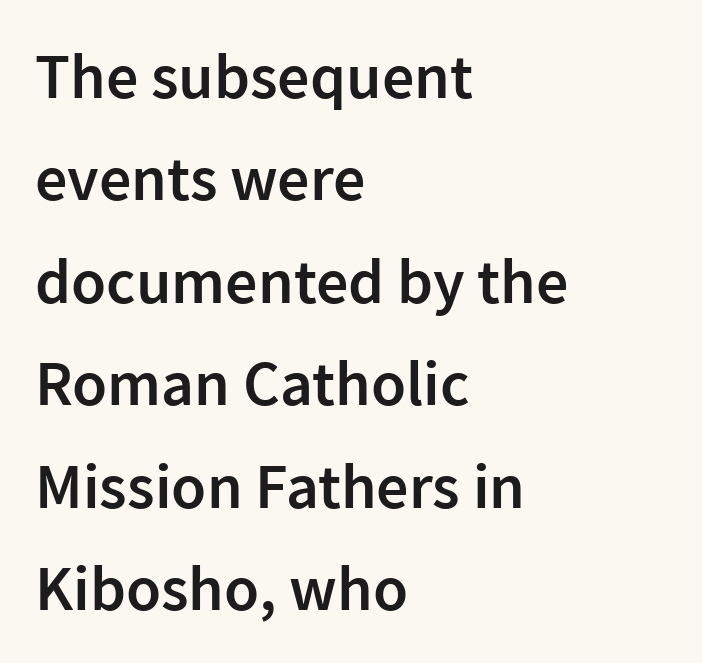
Q: Is the text bold? A: Semi-bold.
Q: Is the text italic (slanted)? A: No, it is upright.
Q: Is the typeface a serif or a sans-serif typeface? A: Sans-serif.
Q: Is the text underlined? A: No.
Q: How is the paragraph aligned? A: Left-aligned.
Q: Is the spacing between letters normal or unusually wide? A: Normal.
Q: Is the spacing between lines tight, normal or loose? A: Normal.
Q: Width (condensed, normal, or wide)? A: Normal.
Q: Stroke contrast? A: Low.
Q: x-height? A: Medium.
Q: Monospaced? A: No.
